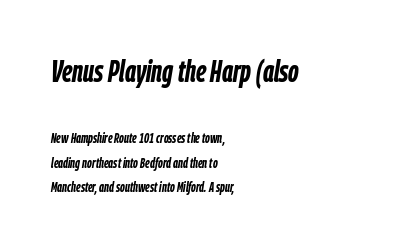
Q: Is the text bold? A: Yes.
Q: Is the text italic (slanted)? A: Yes, it leans right by about 9 degrees.
Q: Is the text underlined? A: No.
Q: How is the paragraph aligned? A: Left-aligned.
Q: Is the spacing between letters normal or unusually wide? A: Normal.
Q: Which block of text is set in a larger size, the first (top) or the second (bottom)? A: The first (top) one.
Q: Width (condensed, normal, or wide)? A: Condensed.
Q: Stroke contrast? A: Low.
Q: x-height? A: Medium.
Q: Monospaced? A: No.
